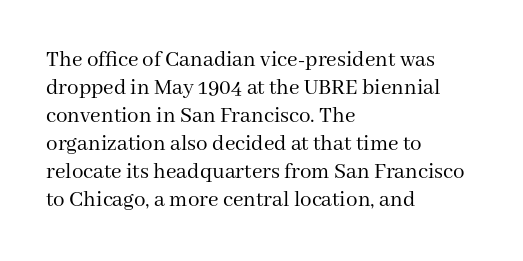
{"italic": "no", "bold": "no", "underline": "no", "align": "left", "line_spacing_ratio": 1.22, "letter_spacing": "normal", "letter_spacing_em": 0.0, "glyph_px": 23}
